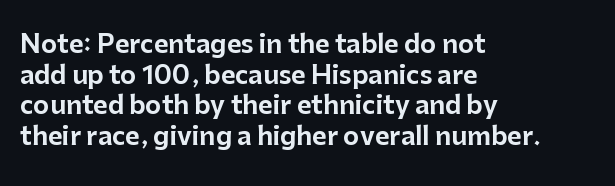
The image shows 25 px text type, upright; set left-aligned, line spacing 1.23x, normal letter spacing, not underlined.
